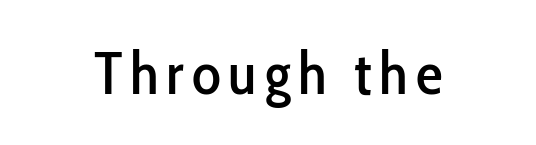
Q: Is the text italic (slanted)? A: No, it is upright.
Q: Is the typeface a serif or a sans-serif typeface? A: Sans-serif.
Q: Is the text underlined? A: No.
Q: Width (condensed, normal, or wide)? A: Condensed.
Q: Stroke contrast? A: Low.
Q: x-height? A: Medium.
Q: Monospaced? A: No.
